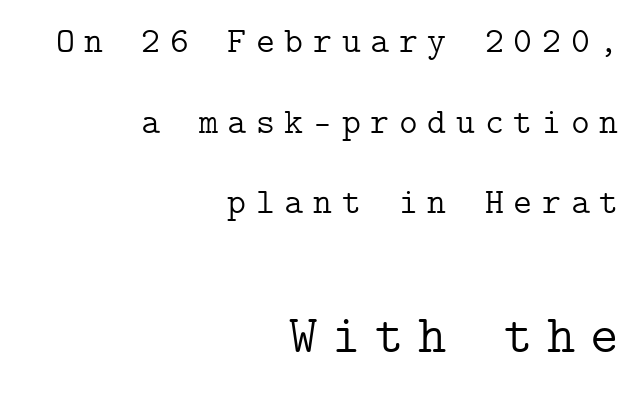
The image shows 54 px light serif type, upright; set right-aligned, loose line spacing (2.24x), unusually wide letter spacing (+0.27 em), not underlined; the second (bottom) block is 1.5x larger; low stroke contrast and a medium x-height.
